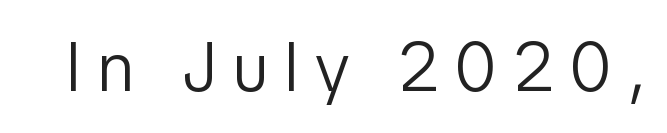
{"serif": "no", "italic": "no", "bold": "no", "weight": "light", "width": "condensed", "stroke_contrast": "low", "x_height": "medium", "monospaced": "no", "underline": "no", "letter_spacing": "wide", "letter_spacing_em": 0.24, "glyph_px": 70}
